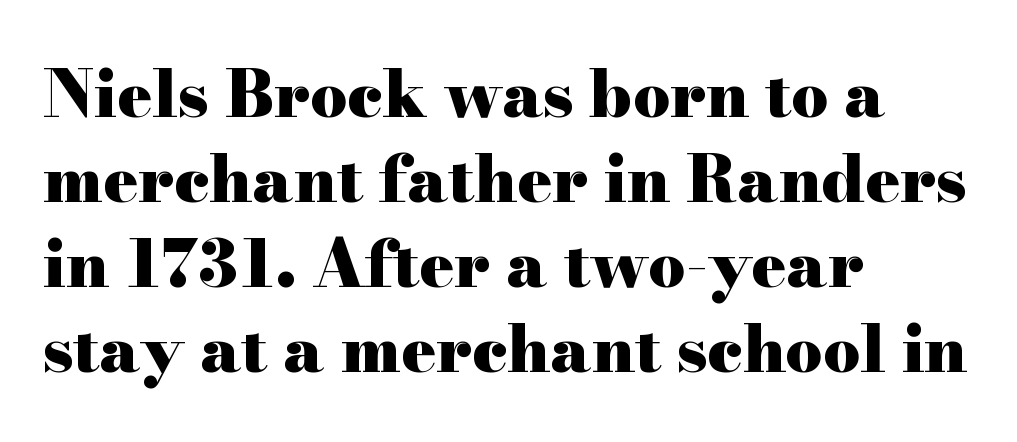
{"serif": "yes", "italic": "no", "bold": "yes", "weight": "heavy", "width": "wide", "stroke_contrast": "high", "x_height": "small", "monospaced": "no", "underline": "no", "align": "left", "line_spacing": "normal", "line_spacing_ratio": 1.31, "letter_spacing": "normal", "letter_spacing_em": 0.0, "glyph_px": 65}
